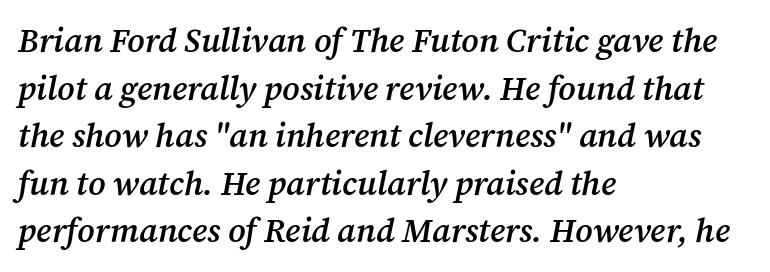
The image shows 33 px semibold serif type, italic (leaning right); set left-aligned, normal line spacing (1.44x), normal letter spacing, not underlined; medium stroke contrast and a medium x-height.
